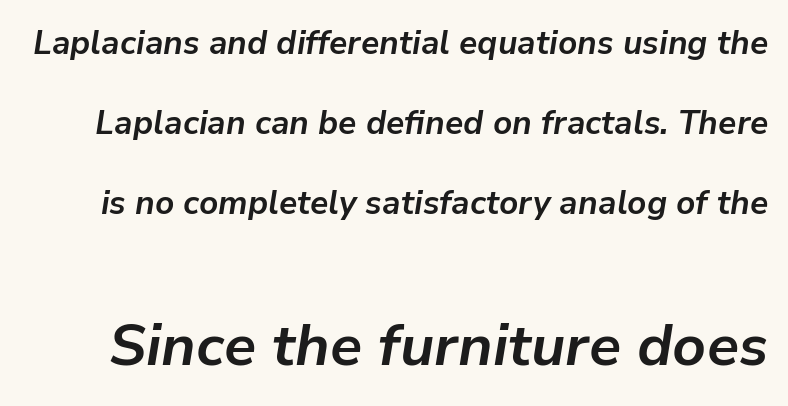
Default kerning and tracking; the words read as compact shapes. The baseline area is clear. The letters are slanted; this is an italic face. Reading down the column, the eye jumps a long way to each next line. Heavy, bold letterforms.
